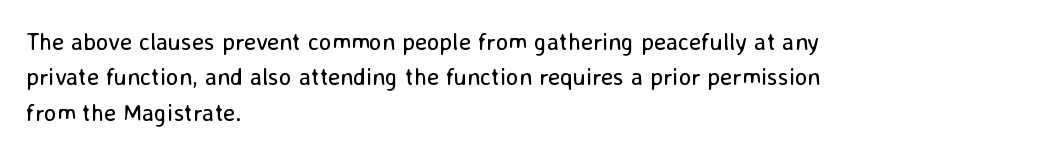
{"italic": "no", "bold": "no", "underline": "no", "align": "left", "line_spacing": "normal", "line_spacing_ratio": 1.47, "letter_spacing": "normal", "letter_spacing_em": 0.0, "glyph_px": 24}
